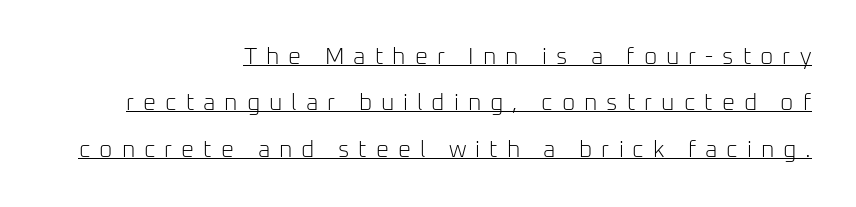
The image shows 23 px text type, upright; set right-aligned, loose line spacing (2.02x), unusually wide letter spacing (+0.39 em), underlined.
